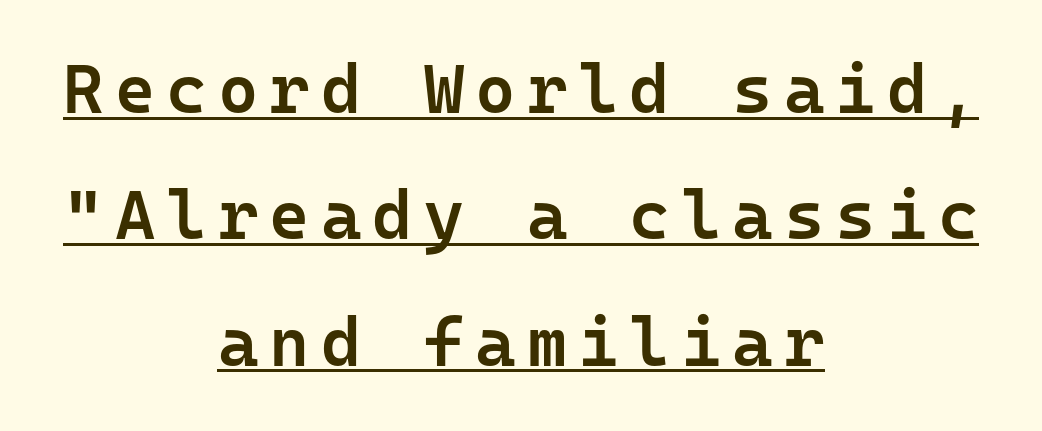
Q: Is the text bold? A: Semi-bold.
Q: Is the text italic (slanted)? A: No, it is upright.
Q: Is the typeface a serif or a sans-serif typeface? A: Sans-serif.
Q: Is the text underlined? A: Yes.
Q: How is the paragraph aligned? A: Centered.
Q: Width (condensed, normal, or wide)? A: Normal.
Q: Stroke contrast? A: Low.
Q: x-height? A: Medium.
Q: Monospaced? A: Yes.
